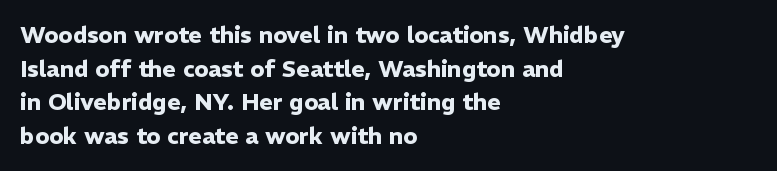
Each line starts at the same left margin while the right side varies. One glance says typical: line gaps are just what's usual. Nope, not italic — everything's standing straight. Plenty of ink on the page — the face is bold.
